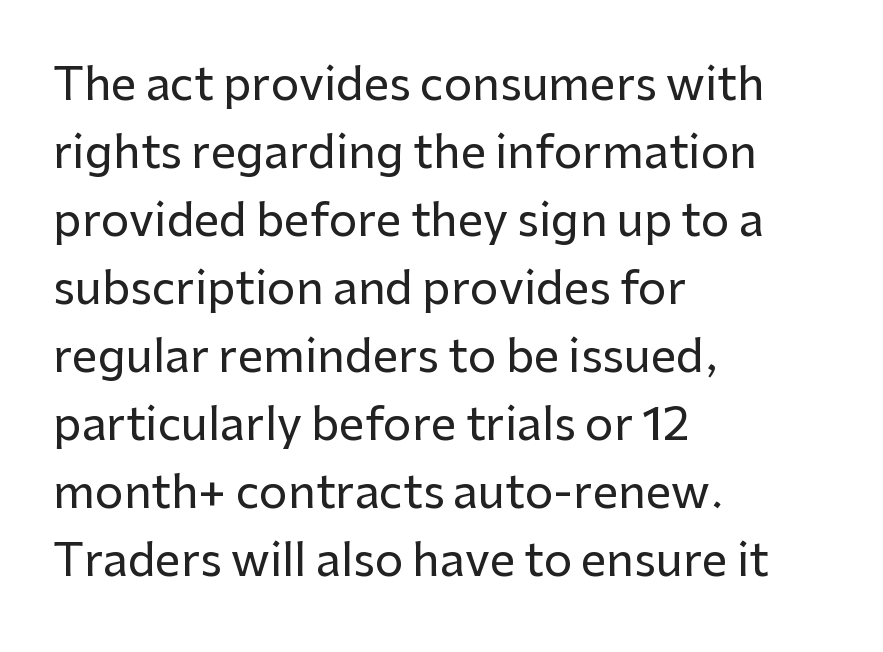
Q: Is the text italic (slanted)? A: No, it is upright.
Q: Is the typeface a serif or a sans-serif typeface? A: Sans-serif.
Q: Is the text underlined? A: No.
Q: How is the paragraph aligned? A: Left-aligned.
Q: Is the spacing between letters normal or unusually wide? A: Normal.
Q: Is the spacing between lines tight, normal or loose? A: Normal.
Q: Width (condensed, normal, or wide)? A: Normal.
Q: Stroke contrast? A: Low.
Q: x-height? A: Medium.
Q: Monospaced? A: No.
